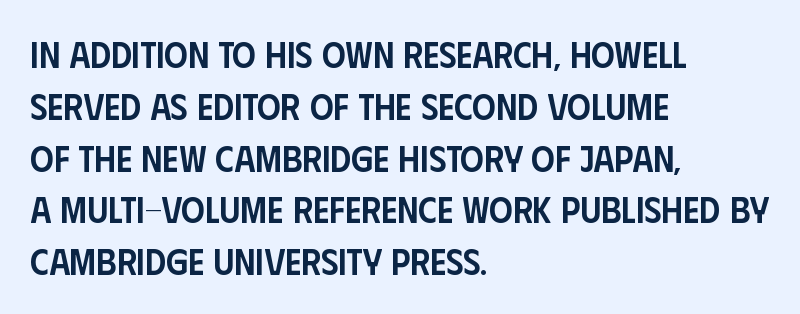
The letters sit at their default tracking, neither squeezed nor spread. Unlike a traditional serif, this face leaves its strokes unadorned. Weight: semibold (demi). Evenly set lines give the paragraph a standard silhouette.
